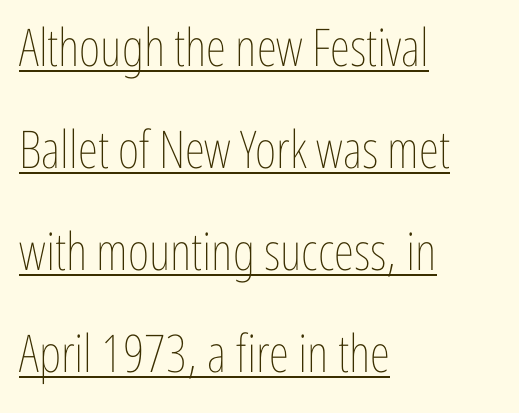
Q: Is the text bold? A: No.
Q: Is the text italic (slanted)? A: No, it is upright.
Q: Is the text underlined? A: Yes.
Q: How is the paragraph aligned? A: Left-aligned.
Q: Is the spacing between letters normal or unusually wide? A: Normal.
Q: Is the spacing between lines tight, normal or loose? A: Loose.
Q: Width (condensed, normal, or wide)? A: Condensed.
Q: Stroke contrast? A: Low.
Q: x-height? A: Medium.
Q: Monospaced? A: No.
